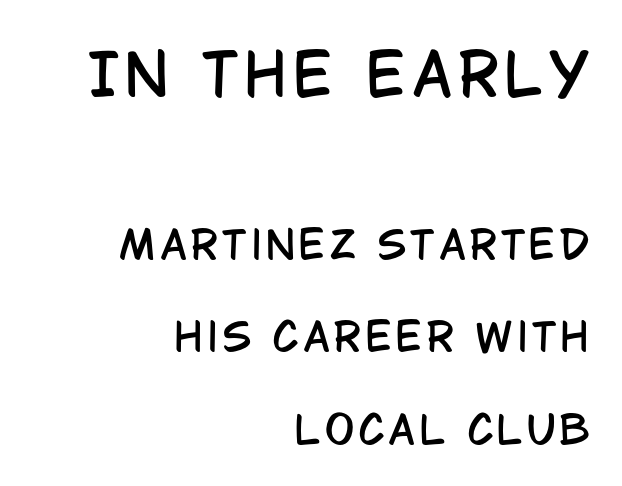
Q: Is the text italic (slanted)? A: No, it is upright.
Q: Is the typeface a serif or a sans-serif typeface? A: Sans-serif.
Q: Is the text underlined? A: No.
Q: How is the paragraph aligned? A: Right-aligned.
Q: Is the spacing between lines tight, normal or loose? A: Loose.
Q: Which block of text is set in a larger size, the first (top) or the second (bottom)? A: The first (top) one.
Q: Width (condensed, normal, or wide)? A: Condensed.
Q: Stroke contrast? A: Low.
Q: x-height? A: Large.
Q: Monospaced? A: No.
